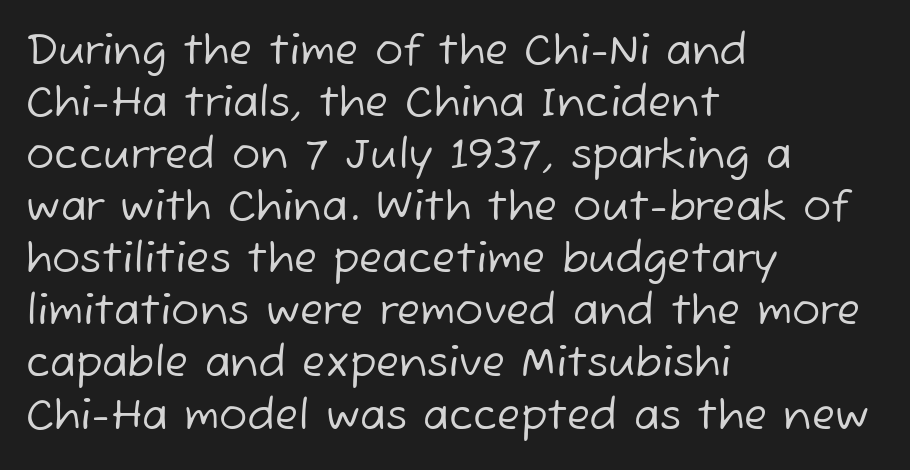
Q: Is the text bold? A: No.
Q: Is the typeface a serif or a sans-serif typeface? A: Sans-serif.
Q: Is the text underlined? A: No.
Q: How is the paragraph aligned? A: Left-aligned.
Q: Is the spacing between letters normal or unusually wide? A: Normal.
Q: Width (condensed, normal, or wide)? A: Normal.
Q: Stroke contrast? A: Low.
Q: x-height? A: Medium.
Q: Monospaced? A: No.
